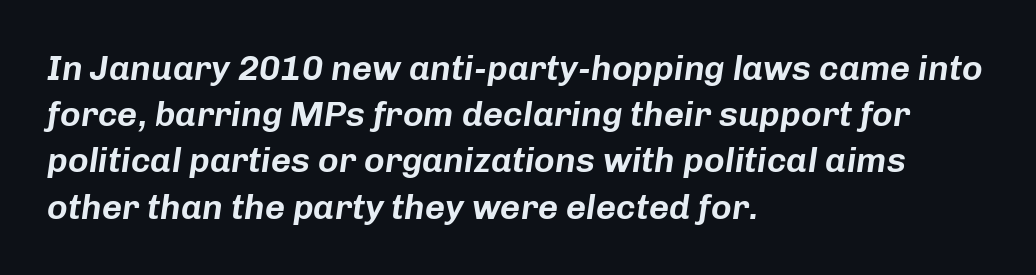
{"italic": "yes", "lean": "right", "slant_degrees": 8, "width": "normal", "stroke_contrast": "low", "x_height": "medium", "monospaced": "no", "underline": "no", "align": "left", "line_spacing": "normal", "line_spacing_ratio": 1.32, "letter_spacing": "normal", "letter_spacing_em": 0.0, "glyph_px": 35}
